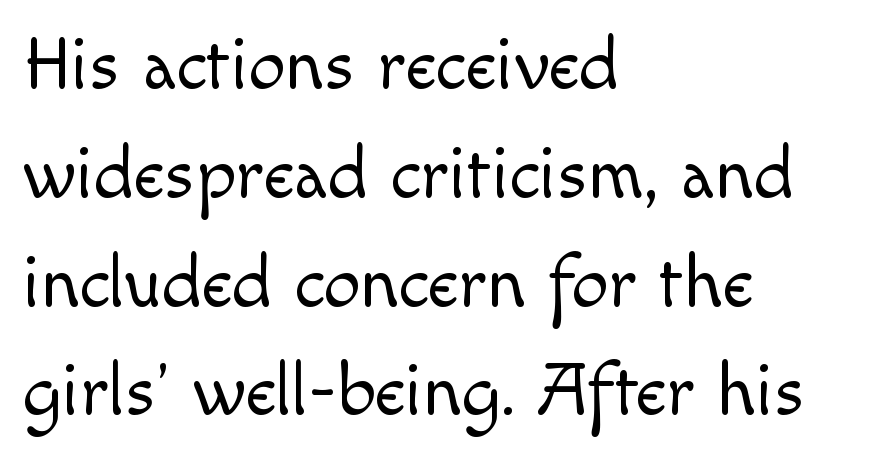
Q: Is the text bold? A: No.
Q: Is the text italic (slanted)? A: No, it is upright.
Q: Is the typeface a serif or a sans-serif typeface? A: Sans-serif.
Q: Is the text underlined? A: No.
Q: How is the paragraph aligned? A: Left-aligned.
Q: Is the spacing between letters normal or unusually wide? A: Normal.
Q: Is the spacing between lines tight, normal or loose? A: Normal.
Q: Width (condensed, normal, or wide)? A: Normal.
Q: x-height? A: Small.
Q: Monospaced? A: No.
